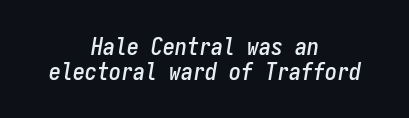
{"italic": "yes", "lean": "right", "slant_degrees": 9, "underline": "no", "align": "center", "line_spacing": "tight", "line_spacing_ratio": 1.03, "letter_spacing": "normal", "letter_spacing_em": 0.0, "glyph_px": 24}
